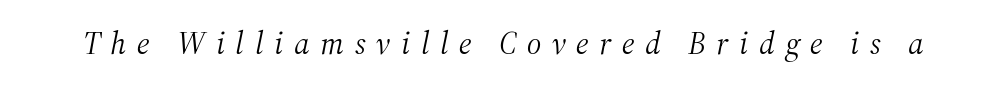
The image shows 32 px light serif type, italic (leaning right); set unusually wide letter spacing (+0.33 em), not underlined; medium stroke contrast and a medium x-height.
